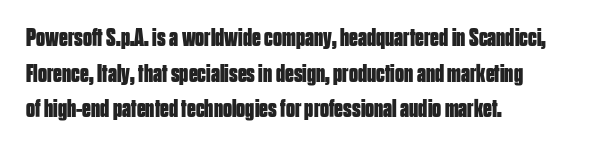
{"italic": "no", "bold": "yes", "underline": "no", "align": "left", "line_spacing": "normal", "line_spacing_ratio": 1.43, "letter_spacing": "normal", "letter_spacing_em": 0.0, "glyph_px": 25}
